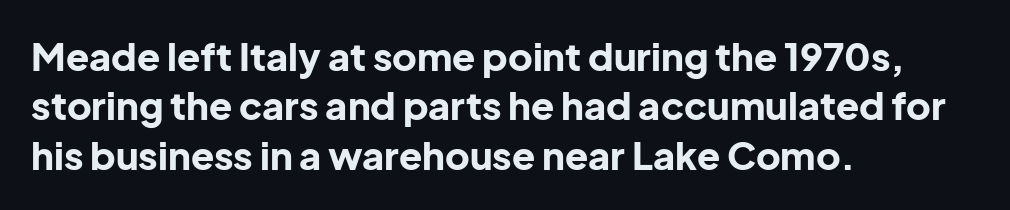
{"serif": "no", "italic": "no", "bold": "yes", "weight": "bold", "width": "normal", "stroke_contrast": "low", "x_height": "medium", "monospaced": "no", "underline": "no", "align": "left", "line_spacing": "normal", "line_spacing_ratio": 1.3, "letter_spacing": "normal", "letter_spacing_em": 0.0, "glyph_px": 38}
